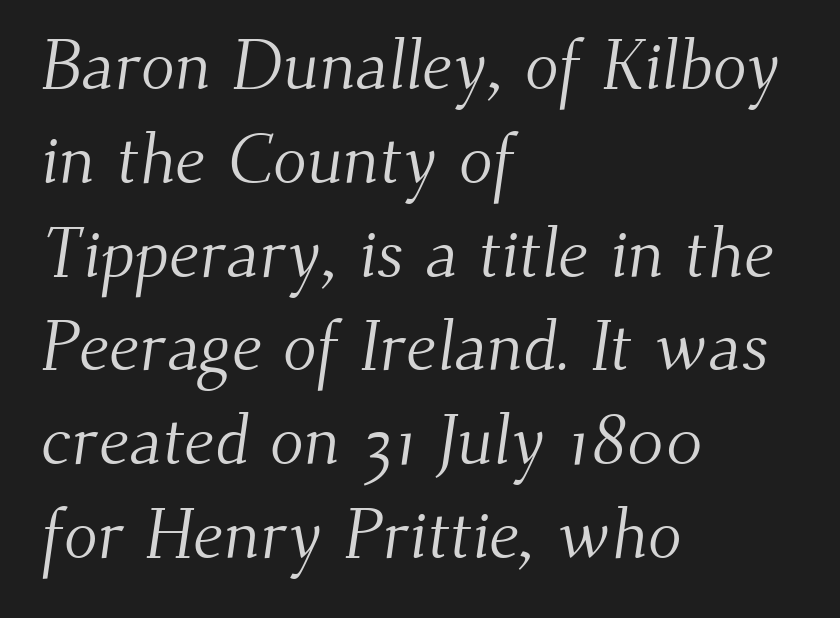
Type style note: has serifs. The lines in this sample share a left origin and differ only in where they stop. You could not count columns in this text — the font is proportionally spaced. Students, observe: this is what conventionally led text looks like. Inter-character spacing is left at the font's built-in metrics.
